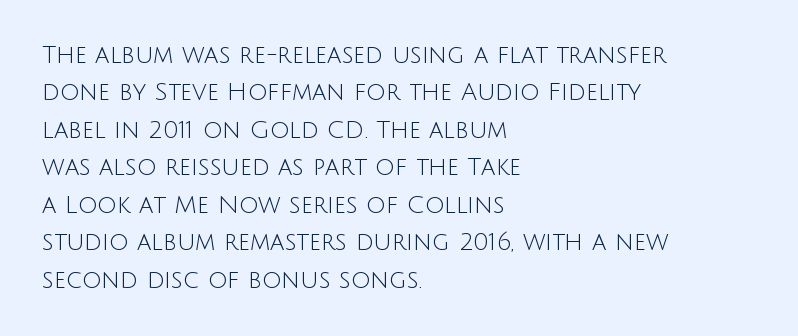
Q: Is the text bold? A: No.
Q: Is the text italic (slanted)? A: No, it is upright.
Q: Is the text underlined? A: No.
Q: How is the paragraph aligned? A: Left-aligned.
Q: Is the spacing between letters normal or unusually wide? A: Normal.
Q: Is the spacing between lines tight, normal or loose? A: Normal.
